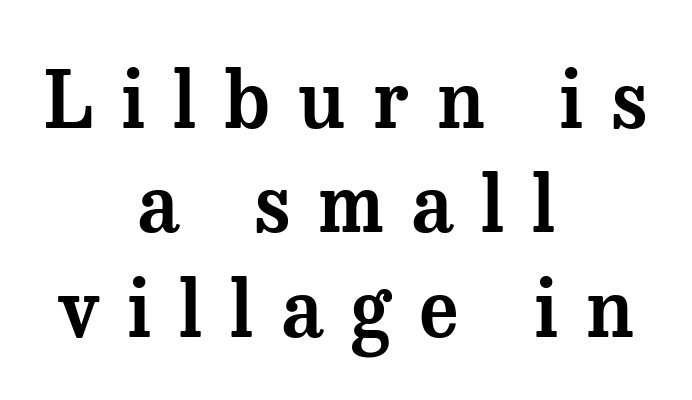
{"serif": "yes", "italic": "no", "width": "normal", "stroke_contrast": "medium", "x_height": "medium", "monospaced": "no", "underline": "no", "align": "center", "line_spacing": "normal", "line_spacing_ratio": 1.32, "letter_spacing": "wide", "letter_spacing_em": 0.35, "glyph_px": 79}
